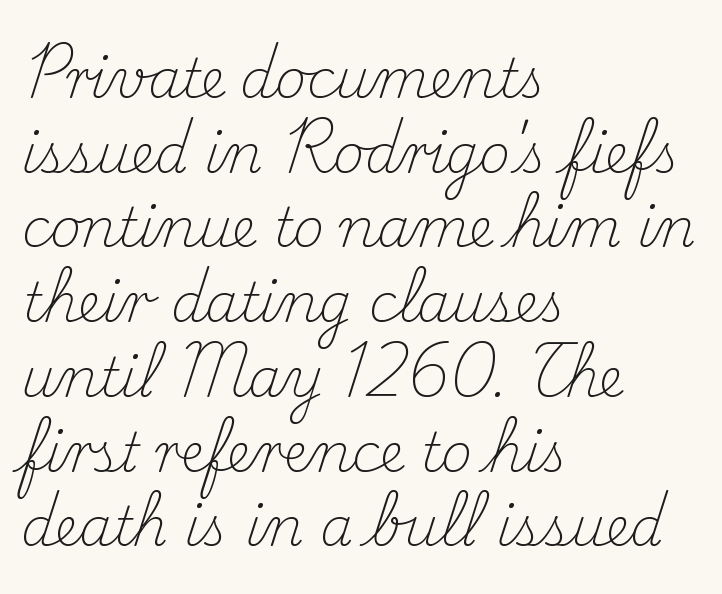
Q: Is the text bold? A: No.
Q: Is the text italic (slanted)? A: Yes.
Q: Is the typeface a serif or a sans-serif typeface? A: Serif.
Q: Is the text underlined? A: No.
Q: How is the paragraph aligned? A: Left-aligned.
Q: Is the spacing between letters normal or unusually wide? A: Normal.
Q: Is the spacing between lines tight, normal or loose? A: Normal.
Q: Width (condensed, normal, or wide)? A: Normal.
Q: Stroke contrast? A: Medium.
Q: x-height? A: Small.
Q: Monospaced? A: No.
